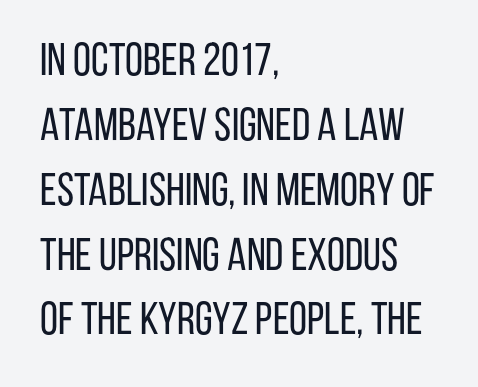
If you measured baseline to baseline, you'd find a middling distance. Observe the ordinary spacing: letters are neighbours, not strangers. The letters advance in unequal steps, a hallmark of proportional type. The passage shown is typeset with a sans-serif family. Italic? Not at all — the glyphs are vertical.
